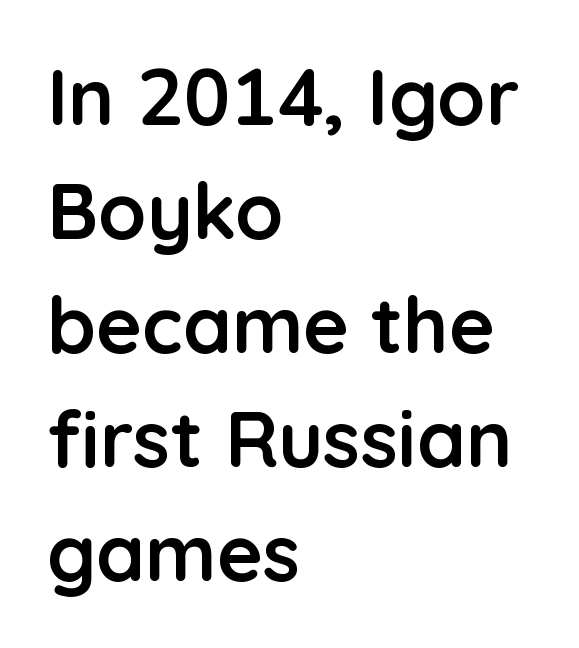
{"serif": "no", "italic": "no", "bold": "yes", "weight": "semibold", "width": "normal", "stroke_contrast": "low", "x_height": "medium", "monospaced": "no", "underline": "no", "align": "left", "line_spacing": "normal", "line_spacing_ratio": 1.46, "letter_spacing": "normal", "letter_spacing_em": 0.0, "glyph_px": 78}
